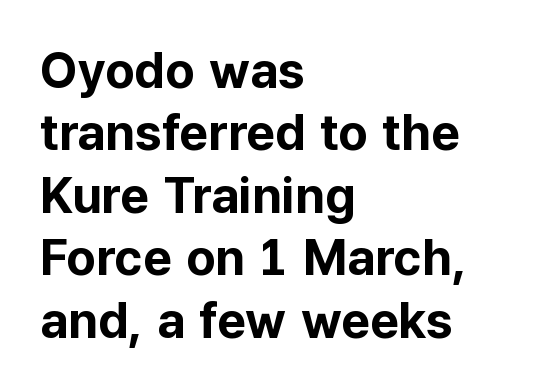
Is there much room between lines? A standard amount, neither cramped nor airy. Each line starts at the same left margin while the right side varies. Students, this is bold: see how much ink each stroke carries. Words float on clear page, feet unadorned. The face used here is proportionally spaced, like ordinary book or web type.
